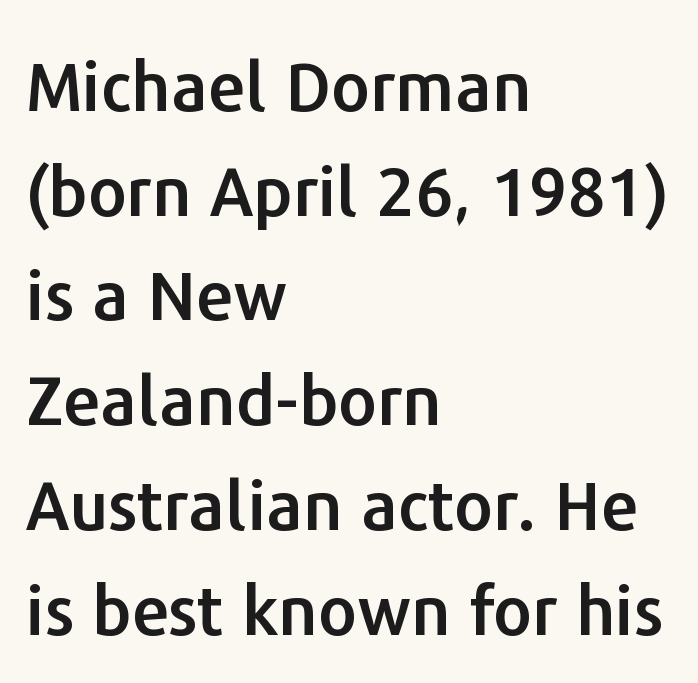
Q: Is the text italic (slanted)? A: No, it is upright.
Q: Is the typeface a serif or a sans-serif typeface? A: Sans-serif.
Q: Is the text underlined? A: No.
Q: How is the paragraph aligned? A: Left-aligned.
Q: Is the spacing between letters normal or unusually wide? A: Normal.
Q: Is the spacing between lines tight, normal or loose? A: Normal.
Q: Width (condensed, normal, or wide)? A: Normal.
Q: Stroke contrast? A: Low.
Q: x-height? A: Medium.
Q: Monospaced? A: No.
